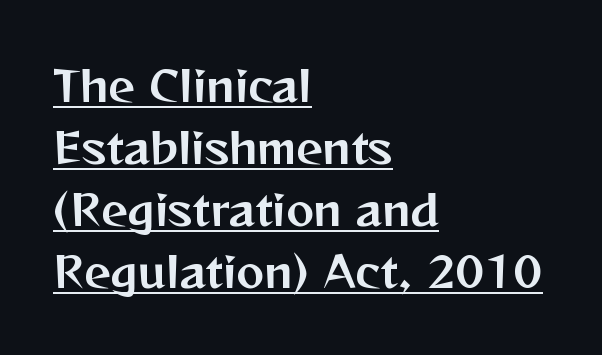
This is roman type, the default non-slanted kind. If you drew a ruler down the left edge, every line would touch it. A typographer would call this underscored text. Vertically, the passage feels balanced, rows spaced as you'd expect. In terms of letterform style, serifs are entirely absent. Nothing unusual about the tracking: characters are spaced as the font intends.
